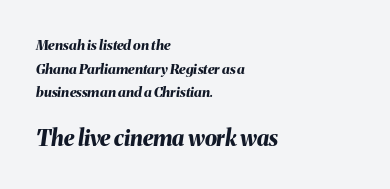
{"italic": "yes", "lean": "right", "slant_degrees": 8, "bold": "yes", "underline": "no", "align": "left", "line_spacing": "normal", "line_spacing_ratio": 1.68, "letter_spacing": "normal", "letter_spacing_em": 0.0, "larger_block": "second", "size_ratio": 1.57, "glyph_px": 22}
